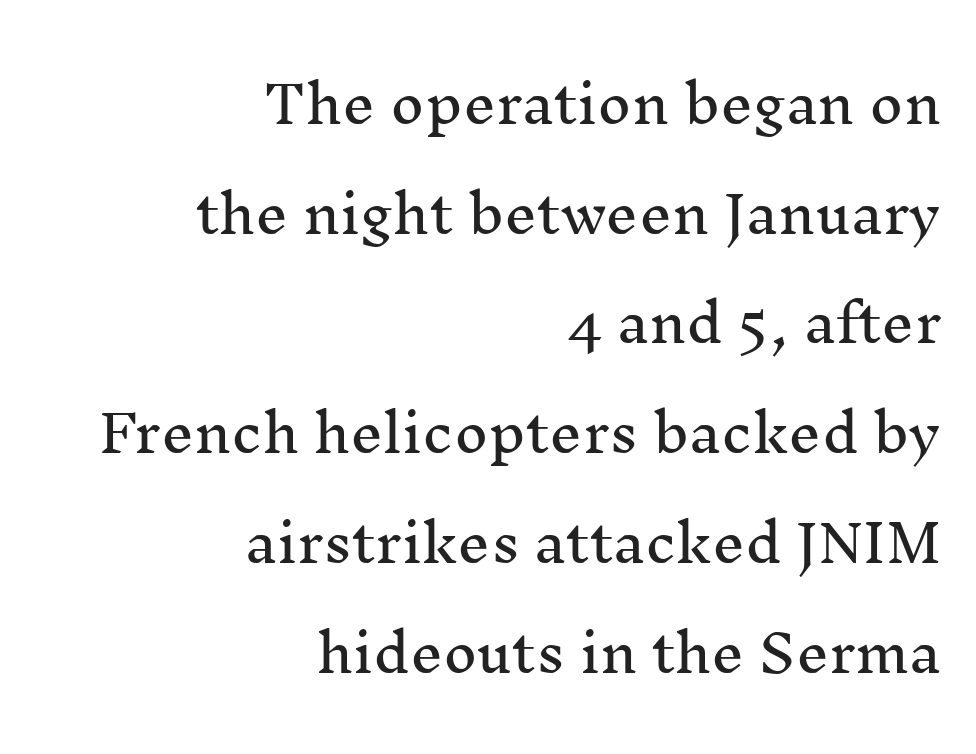
{"serif": "yes", "italic": "no", "width": "normal", "stroke_contrast": "medium", "x_height": "medium", "monospaced": "no", "underline": "no", "align": "right", "line_spacing": "loose", "line_spacing_ratio": 2.11, "letter_spacing": "normal", "letter_spacing_em": 0.0, "glyph_px": 52}
